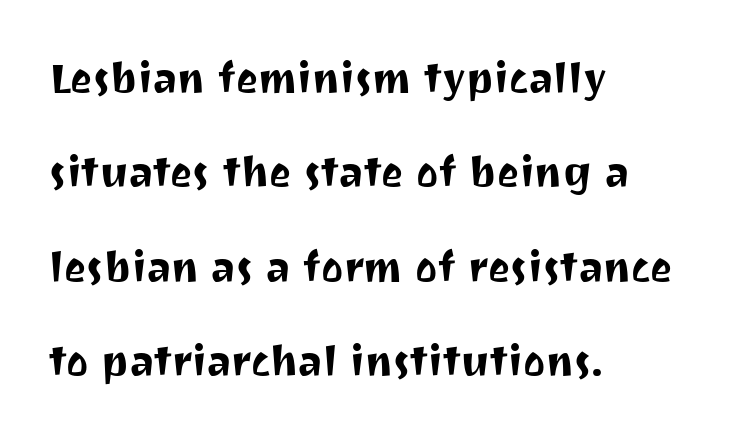
The image shows 42 px sans-serif type, upright; set left-aligned, loose line spacing (2.25x), normal letter spacing, not underlined; medium stroke contrast and a medium x-height.
